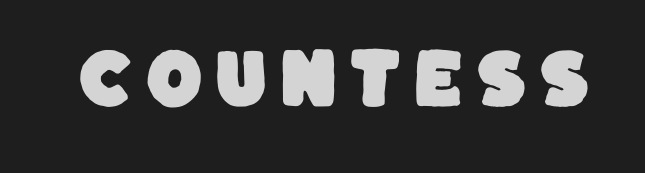
{"serif": "no", "width": "normal", "stroke_contrast": "low", "x_height": "large", "monospaced": "no", "underline": "no", "glyph_px": 66}
